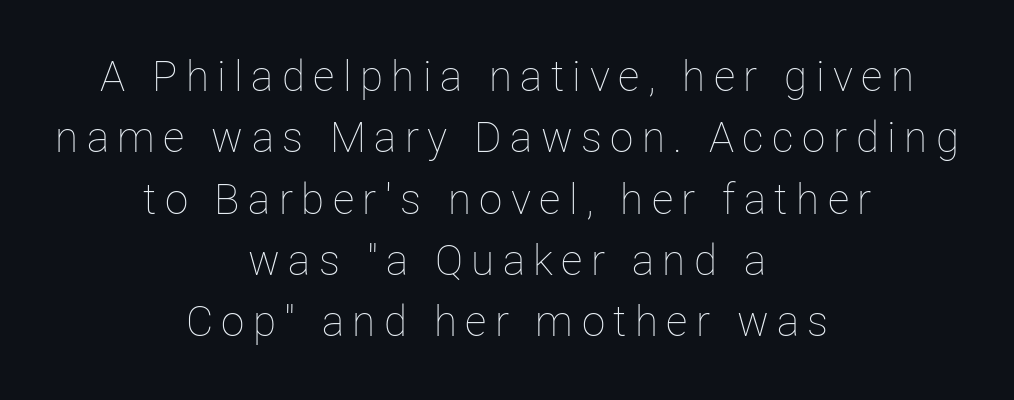
{"italic": "no", "bold": "no", "weight": "thin", "width": "normal", "stroke_contrast": "low", "x_height": "medium", "monospaced": "no", "underline": "no", "align": "center", "line_spacing": "normal", "line_spacing_ratio": 1.46, "letter_spacing": "wide", "letter_spacing_em": 0.2, "glyph_px": 42}
